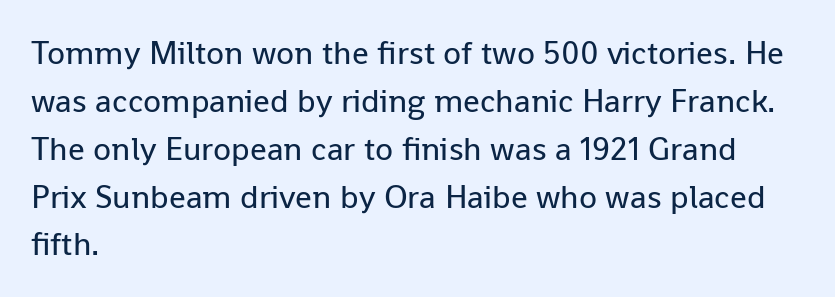
Casual observation: everything's shoved over to the left. Classification — sans serif. The typography opts for an upright posture over an oblique one. Here the designer chose a conventional face with non-uniform glyph widths. The rendering uses a moderate line-height, typical for paragraphs.
